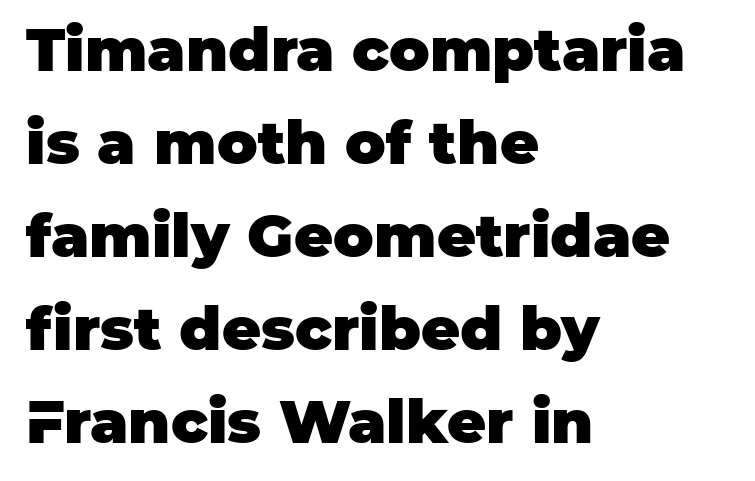
The image shows 60 px heavy sans-serif type, upright; set left-aligned, normal line spacing (1.55x), normal letter spacing, not underlined; low stroke contrast and a large x-height.
